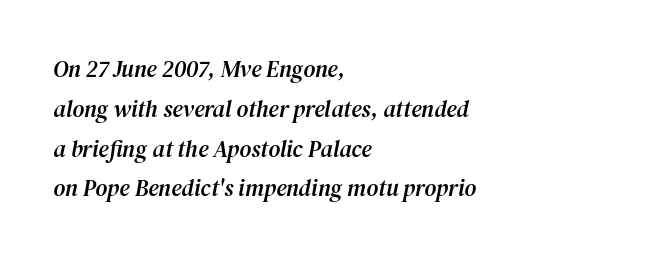
The image shows 23 px text type, italic (leaning right); set left-aligned, line spacing 1.73x, normal letter spacing, not underlined.
